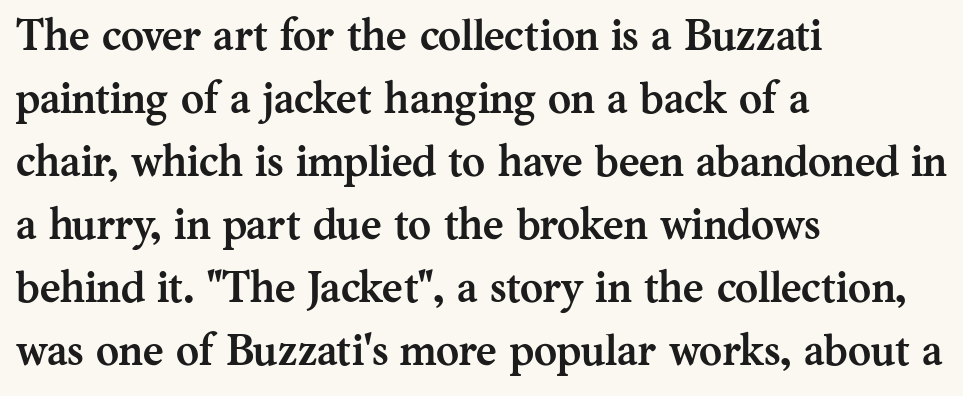
The image shows 44 px semibold serif type, upright; set left-aligned, normal line spacing (1.43x), normal letter spacing, not underlined; medium stroke contrast and a medium x-height.
